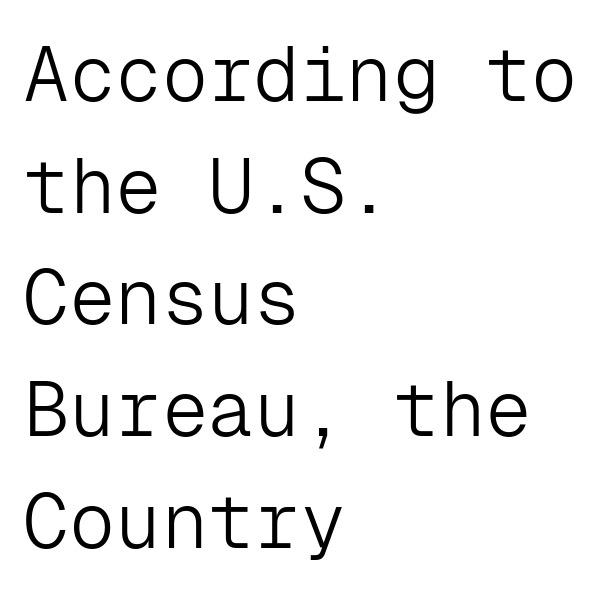
{"serif": "no", "italic": "no", "bold": "no", "weight": "light", "width": "normal", "stroke_contrast": "low", "x_height": "medium", "monospaced": "yes", "underline": "no", "align": "left", "line_spacing": "normal", "line_spacing_ratio": 1.45, "letter_spacing": "normal", "letter_spacing_em": 0.0, "glyph_px": 77}
